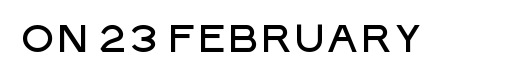
The image shows 39 px sans-serif type, upright; set normal letter spacing, not underlined; low stroke contrast and a large x-height.
